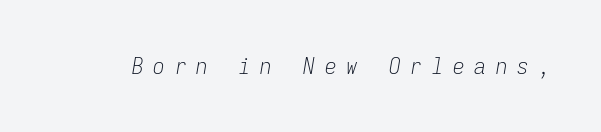
{"italic": "yes", "lean": "right", "slant_degrees": 9, "bold": "no", "underline": "no", "letter_spacing": "wide", "letter_spacing_em": 0.43, "glyph_px": 23}
